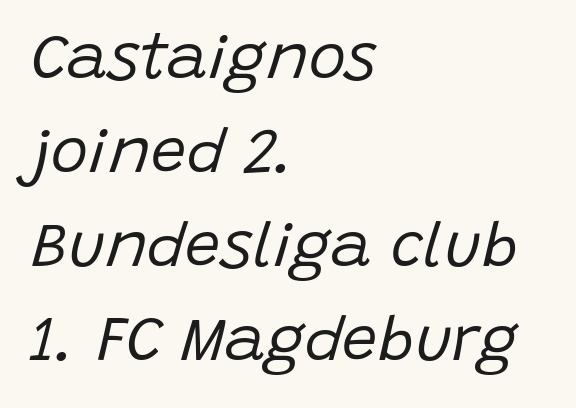
The image shows 63 px regular-weight type, italic (leaning right); set left-aligned, normal line spacing (1.49x), normal letter spacing, not underlined; low stroke contrast and a large x-height.
